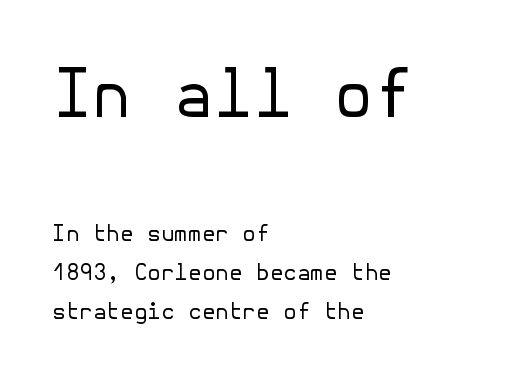
{"serif": "no", "italic": "no", "bold": "no", "weight": "regular", "width": "normal", "stroke_contrast": "low", "x_height": "medium", "underline": "no", "align": "left", "line_spacing_ratio": 1.77, "letter_spacing": "normal", "letter_spacing_em": 0.0, "larger_block": "first", "size_ratio": 2.95, "glyph_px": 65}
